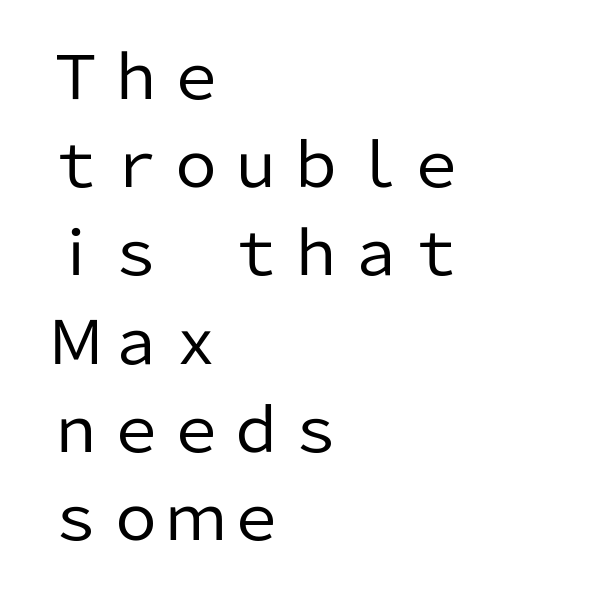
Font category for this specimen: sans-serif. Descenders are the only things crossing below the line. No extra tracking has been applied to these lines. Leading: standard.
